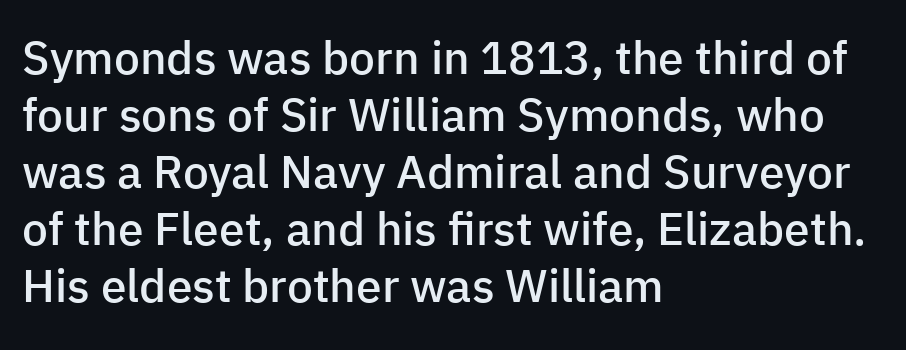
Are there feet on the stems? There aren't — it's a sans. The ragged edge is on the right, which tells us the setting is flush left. The letters sit at their default tracking, neither squeezed nor spread. These words are printed semibold, heavier than regular yet not bold. These lines were composed using upright roman letters. The strip under each line holds only bare page.
